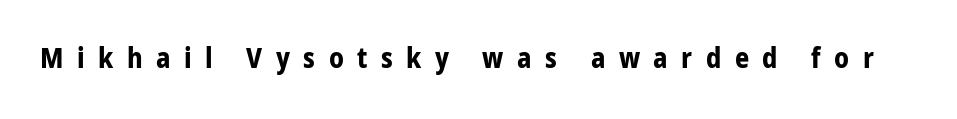
The foot of each line stays bare and open. Heavy-handed strokes throughout: this text is bold. Characters follow at a spacing far wider than the type designer built in. Every stem runs plumb, perpendicular to the baseline. Do the characters align in a grid? No, the font is proportional.
